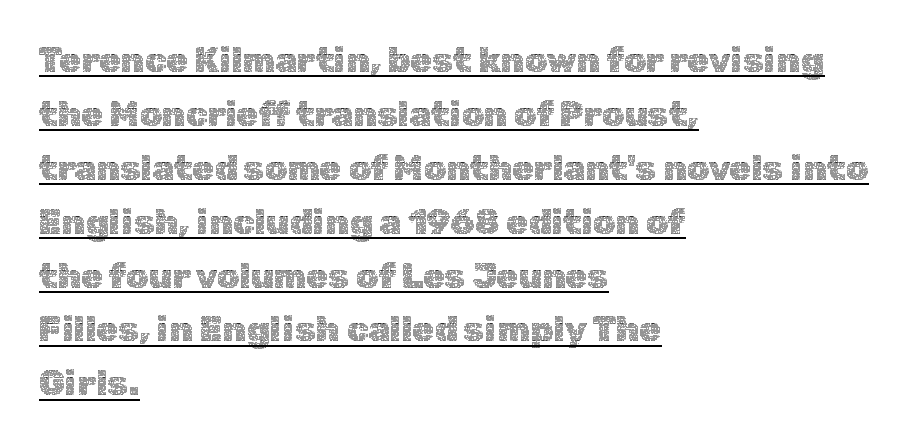
The image shows 35 px thin type, upright; set left-aligned, normal line spacing (1.54x), normal letter spacing, underlined; a medium x-height.
